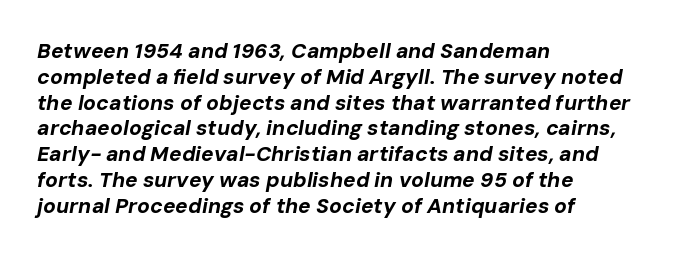
The typesetter chose a ragged-right arrangement here. Observe the ordinary spacing: letters are neighbours, not strangers. Anything drawn beneath the words? Only blank space. The passage shown is emphatically bold. Designer's note — italics engaged.
